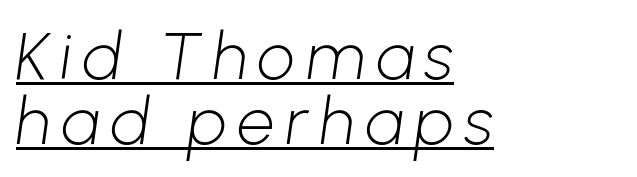
Q: Is the text bold? A: No.
Q: Is the typeface a serif or a sans-serif typeface? A: Sans-serif.
Q: Is the text underlined? A: Yes.
Q: How is the paragraph aligned? A: Left-aligned.
Q: Is the spacing between lines tight, normal or loose? A: Tight.
Q: Width (condensed, normal, or wide)? A: Normal.
Q: Stroke contrast? A: Low.
Q: x-height? A: Medium.
Q: Monospaced? A: No.
